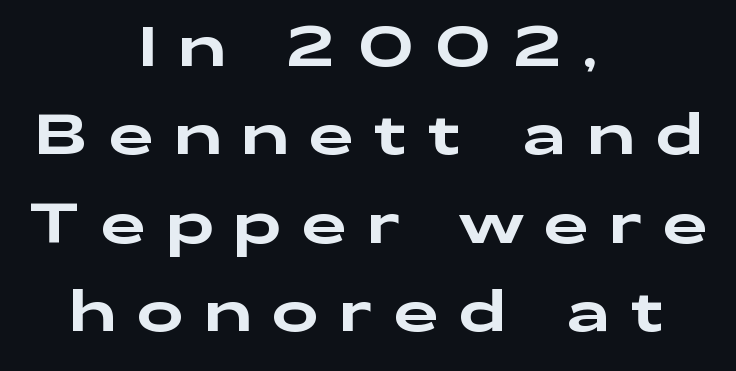
Q: Is the text italic (slanted)? A: No, it is upright.
Q: Is the typeface a serif or a sans-serif typeface? A: Sans-serif.
Q: Is the text underlined? A: No.
Q: How is the paragraph aligned? A: Centered.
Q: Is the spacing between letters normal or unusually wide? A: Unusually wide.
Q: Is the spacing between lines tight, normal or loose? A: Normal.
Q: Width (condensed, normal, or wide)? A: Wide.
Q: Stroke contrast? A: Low.
Q: x-height? A: Medium.
Q: Monospaced? A: No.
